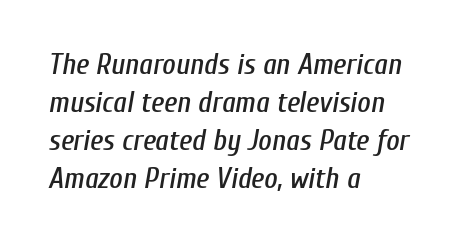
The image shows 29 px condensed type, italic (leaning right); set left-aligned, normal line spacing (1.31x), normal letter spacing, not underlined; low stroke contrast and a medium x-height.
